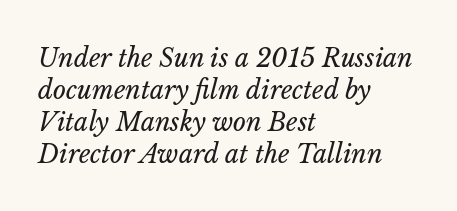
The image shows 25 px text type, italic (leaning right); set left-aligned, normal line spacing (1.28x), normal letter spacing, not underlined.
